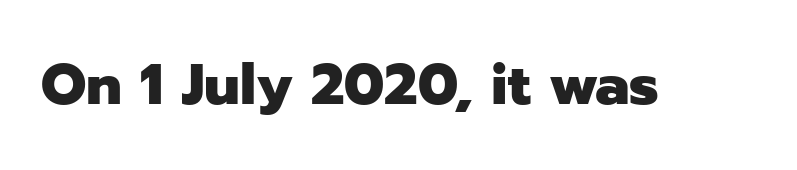
The image shows 57 px heavy sans-serif type, upright; set normal letter spacing, not underlined; low stroke contrast and a medium x-height.
